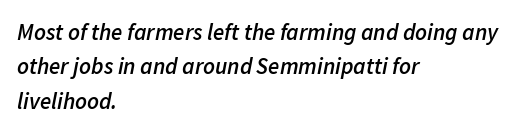
The passage is arranged the way most books set body copy — flush left. Plain, unruled lines of type. Weight: semibold (demi). Words appear dense and cohesive because spacing is normal. Every character sits at an angle, as italics do.
